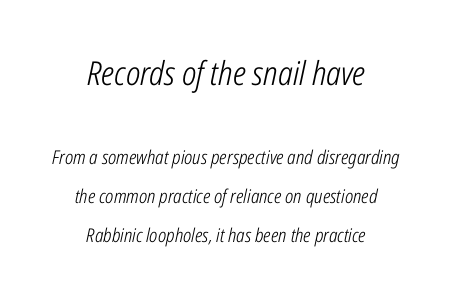
{"italic": "yes", "lean": "right", "slant_degrees": 12, "bold": "no", "weight": "light", "width": "condensed", "stroke_contrast": "low", "x_height": "medium", "monospaced": "no", "underline": "no", "align": "center", "line_spacing": "loose", "line_spacing_ratio": 2.05, "letter_spacing": "normal", "letter_spacing_em": 0.0, "larger_block": "first", "size_ratio": 1.74, "glyph_px": 33}
